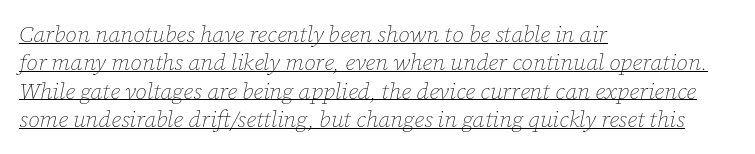
Q: Is the text bold? A: No.
Q: Is the text italic (slanted)? A: Yes, it leans right by about 12 degrees.
Q: Is the text underlined? A: Yes.
Q: How is the paragraph aligned? A: Left-aligned.
Q: Is the spacing between letters normal or unusually wide? A: Normal.
